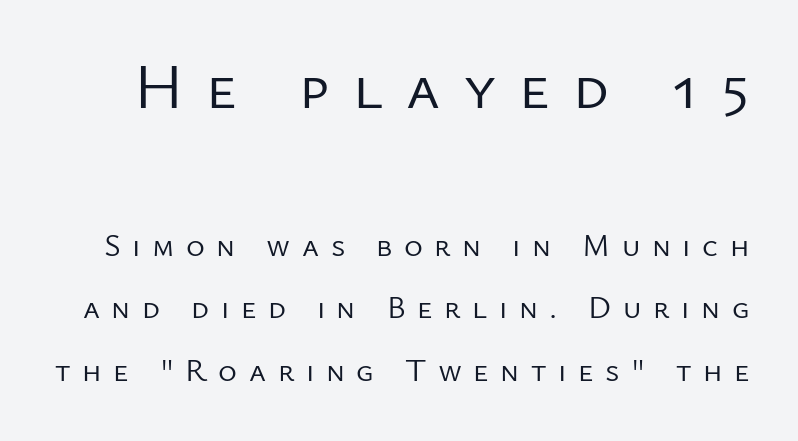
The image shows 64 px regular-weight sans-serif type, upright; set loose line spacing (1.96x), unusually wide letter spacing (+0.36 em), not underlined; the first (top) block is 2.0x larger; low stroke contrast and a medium x-height.
